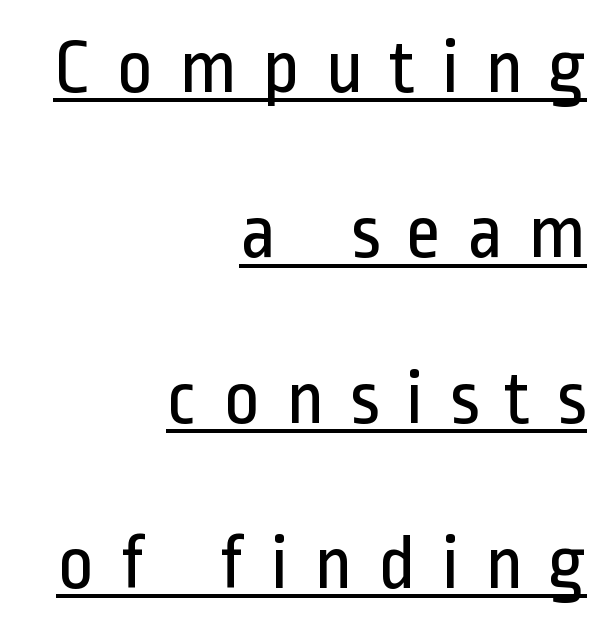
Is the letter spacing exaggerated? Yes — the characters are pushed far apart. Notice the wide empty band between every row — that's loose leading. Heft: none added — not bold. The letters advance in unequal steps, a hallmark of proportional type. You can tell from the bare stems that sans-serif type was used.
